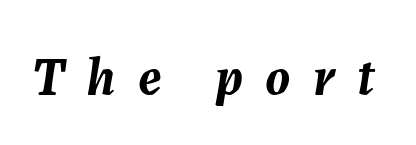
A typesetter would call this proportional, since set widths differ per character. Plenty of ink on the page — the face is bold. Letters rest on an invisible, unmarked baseline. The tracking jumps out immediately: characters are airy and widely separated. When letters slant like this, we call the style italic.
